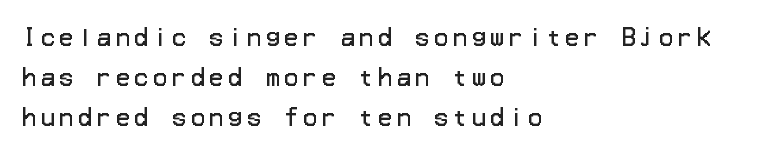
Q: Is the text bold? A: No.
Q: Is the text italic (slanted)? A: No, it is upright.
Q: Is the text underlined? A: No.
Q: How is the paragraph aligned? A: Left-aligned.
Q: Is the spacing between letters normal or unusually wide? A: Unusually wide.
